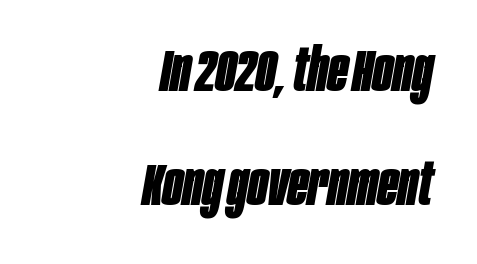
The image shows 59 px bold, condensed type, italic (leaning right); set right-aligned, loose line spacing (1.93x), normal letter spacing, not underlined; low stroke contrast and a large x-height.
